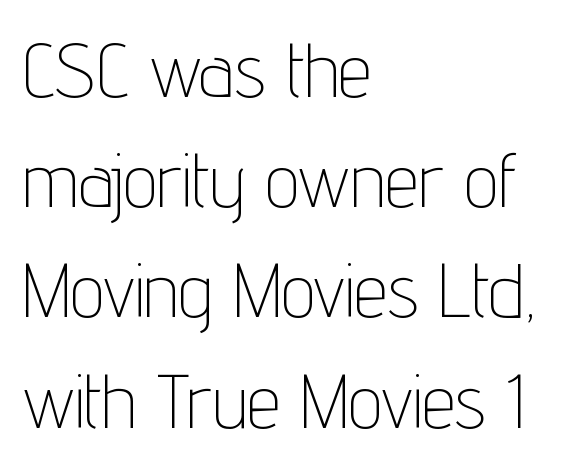
Q: Is the text bold? A: No.
Q: Is the text italic (slanted)? A: No, it is upright.
Q: Is the typeface a serif or a sans-serif typeface? A: Sans-serif.
Q: Is the text underlined? A: No.
Q: How is the paragraph aligned? A: Left-aligned.
Q: Is the spacing between letters normal or unusually wide? A: Normal.
Q: Is the spacing between lines tight, normal or loose? A: Normal.
Q: Width (condensed, normal, or wide)? A: Condensed.
Q: Stroke contrast? A: Low.
Q: x-height? A: Medium.
Q: Monospaced? A: No.
